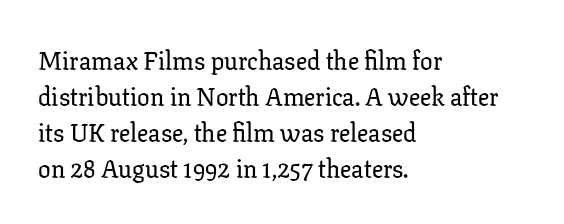
The image shows 25 px text type, upright; set left-aligned, normal line spacing (1.44x), normal letter spacing, not underlined.
